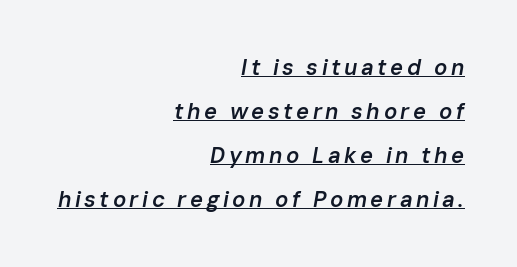
The passage is arranged like a letterhead date or caption credit — flush right. Every word sits above its own underline. These lines stand farther apart than default settings would place them. The face used here is a semibold: visibly heavier than regular, lighter than bold. Characters are canted at an angle relative to the baseline's perpendicular.
